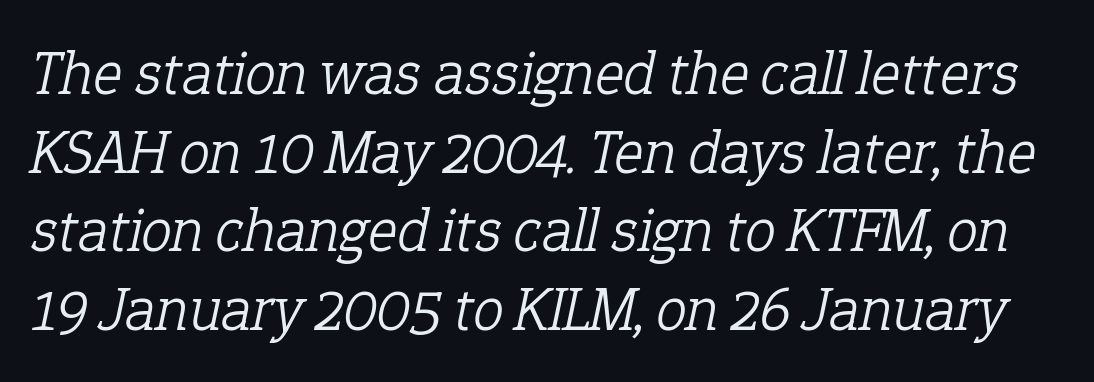
Q: Is the text bold? A: No.
Q: Is the text italic (slanted)? A: Yes, it leans right by about 12 degrees.
Q: Is the typeface a serif or a sans-serif typeface? A: Serif.
Q: Is the text underlined? A: No.
Q: Is the spacing between letters normal or unusually wide? A: Normal.
Q: Is the spacing between lines tight, normal or loose? A: Normal.
Q: Width (condensed, normal, or wide)? A: Normal.
Q: Stroke contrast? A: Low.
Q: x-height? A: Medium.
Q: Monospaced? A: No.
